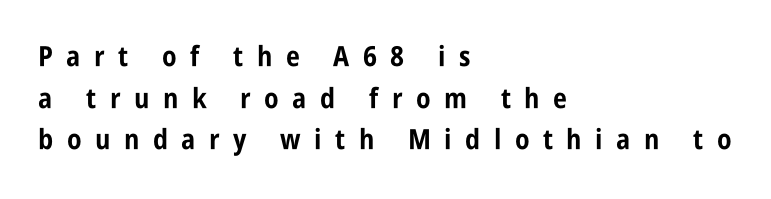
{"serif": "no", "italic": "no", "bold": "yes", "weight": "bold", "width": "condensed", "stroke_contrast": "low", "x_height": "large", "monospaced": "no", "underline": "no", "align": "left", "line_spacing": "normal", "line_spacing_ratio": 1.49, "letter_spacing": "wide", "letter_spacing_em": 0.48, "glyph_px": 28}
